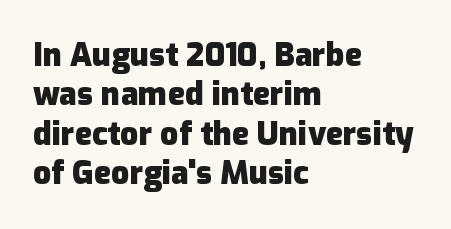
The compositor pushed each line to the left boundary. The letterforms sit shoulder to shoulder at normal distance. Each letter keeps its own natural width here, so spacing adapts to shape. Underlining? Definitely not there. No italicization has been applied; the sample stays upright. Heavy, bold letterforms.
